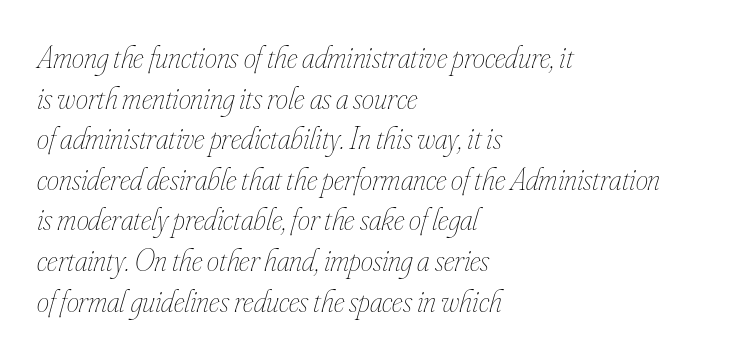
The image shows 31 px thin, condensed type, italic (leaning right); set left-aligned, normal line spacing (1.31x), normal letter spacing, not underlined; low stroke contrast and a small x-height.
